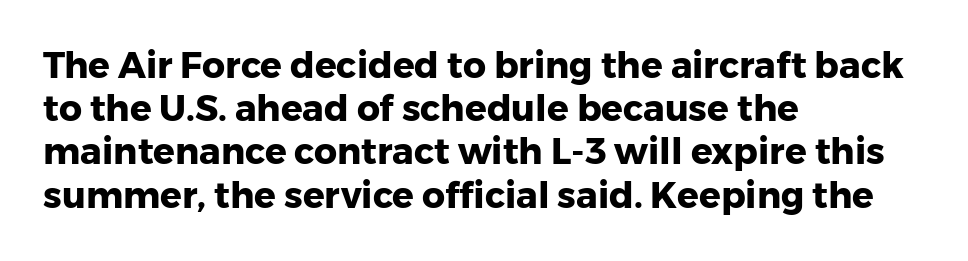
Q: Is the text bold? A: Yes.
Q: Is the text italic (slanted)? A: No, it is upright.
Q: Is the typeface a serif or a sans-serif typeface? A: Sans-serif.
Q: Is the text underlined? A: No.
Q: How is the paragraph aligned? A: Left-aligned.
Q: Is the spacing between letters normal or unusually wide? A: Normal.
Q: Width (condensed, normal, or wide)? A: Normal.
Q: Stroke contrast? A: Low.
Q: x-height? A: Medium.
Q: Monospaced? A: No.
